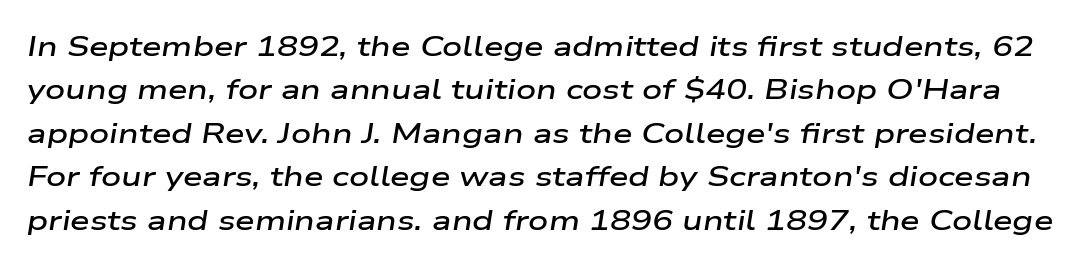
The image shows 28 px semibold, wide type, italic (leaning right); set normal line spacing (1.55x), normal letter spacing, not underlined; low stroke contrast and a medium x-height.
